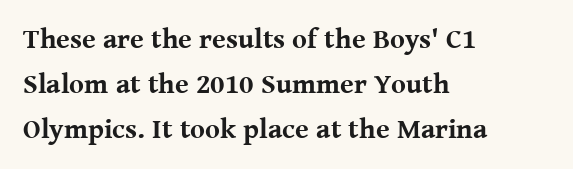
A typesetter would call this leading conventional body-copy spacing. Note the varied advance widths — an 'i' is clearly narrower than an 'm'. Lines of text with bare space underneath. In CSS terms this would be text-align: left. Is this a sans? No — the strokes have serifs.
